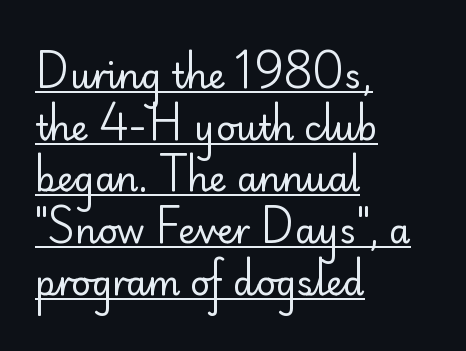
Q: Is the text bold? A: No.
Q: Is the text italic (slanted)? A: No, it is upright.
Q: Is the typeface a serif or a sans-serif typeface? A: Sans-serif.
Q: Is the text underlined? A: Yes.
Q: How is the paragraph aligned? A: Left-aligned.
Q: Is the spacing between letters normal or unusually wide? A: Normal.
Q: Is the spacing between lines tight, normal or loose? A: Normal.
Q: Width (condensed, normal, or wide)? A: Normal.
Q: Stroke contrast? A: Low.
Q: x-height? A: Small.
Q: Monospaced? A: No.
